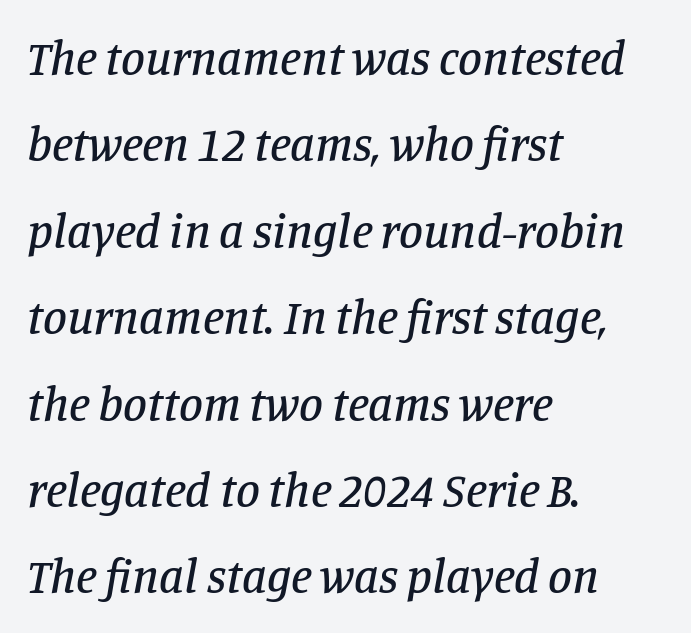
Q: Is the text italic (slanted)? A: Yes, it leans right by about 11 degrees.
Q: Is the typeface a serif or a sans-serif typeface? A: Serif.
Q: Is the text underlined? A: No.
Q: How is the paragraph aligned? A: Left-aligned.
Q: Is the spacing between letters normal or unusually wide? A: Normal.
Q: Width (condensed, normal, or wide)? A: Normal.
Q: Stroke contrast? A: Low.
Q: x-height? A: Large.
Q: Monospaced? A: No.
